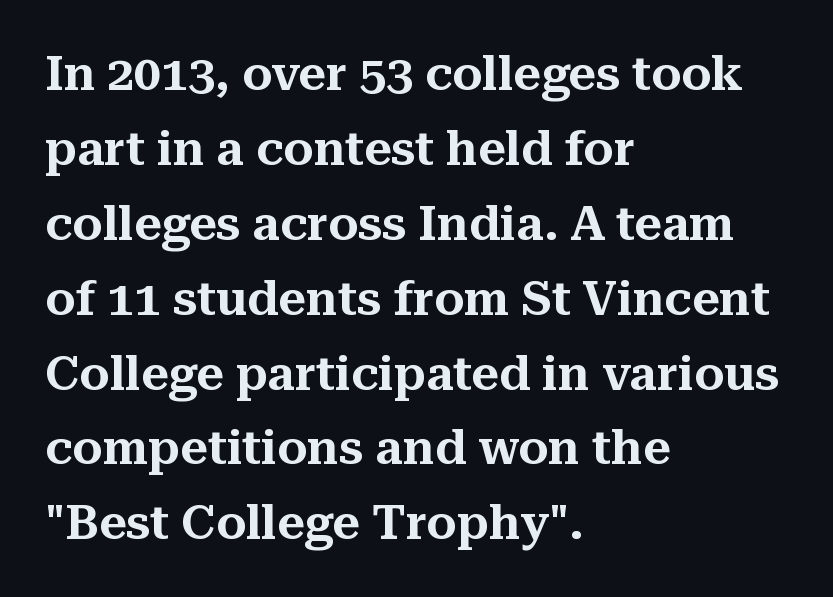
Q: Is the text italic (slanted)? A: No, it is upright.
Q: Is the typeface a serif or a sans-serif typeface? A: Serif.
Q: Is the text underlined? A: No.
Q: How is the paragraph aligned? A: Left-aligned.
Q: Is the spacing between letters normal or unusually wide? A: Normal.
Q: Is the spacing between lines tight, normal or loose? A: Normal.
Q: Width (condensed, normal, or wide)? A: Normal.
Q: Stroke contrast? A: Medium.
Q: x-height? A: Medium.
Q: Monospaced? A: No.
